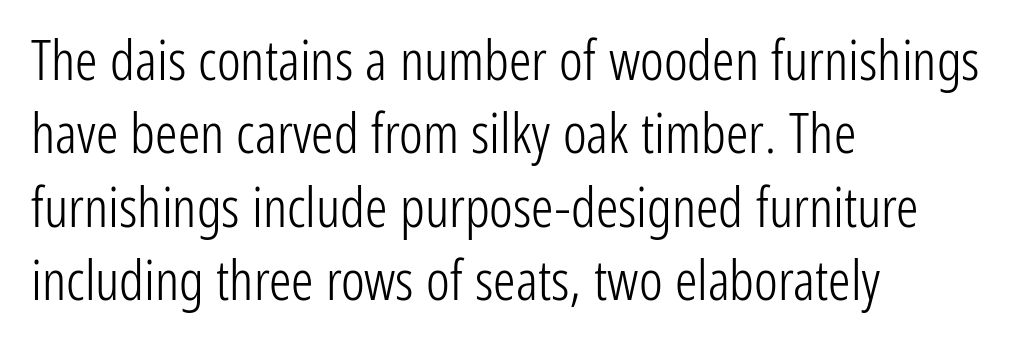
The image shows 56 px light, condensed sans-serif type, upright; set left-aligned, normal line spacing (1.31x), normal letter spacing, not underlined; low stroke contrast and a medium x-height.
